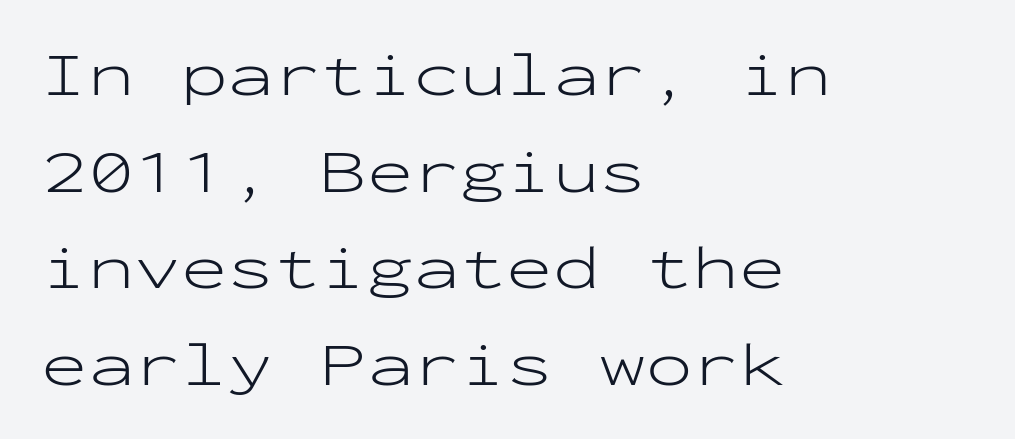
The image shows 62 px light, wide sans-serif type, upright, monospaced; set left-aligned, normal line spacing (1.56x), normal letter spacing, not underlined; low stroke contrast and a medium x-height.
